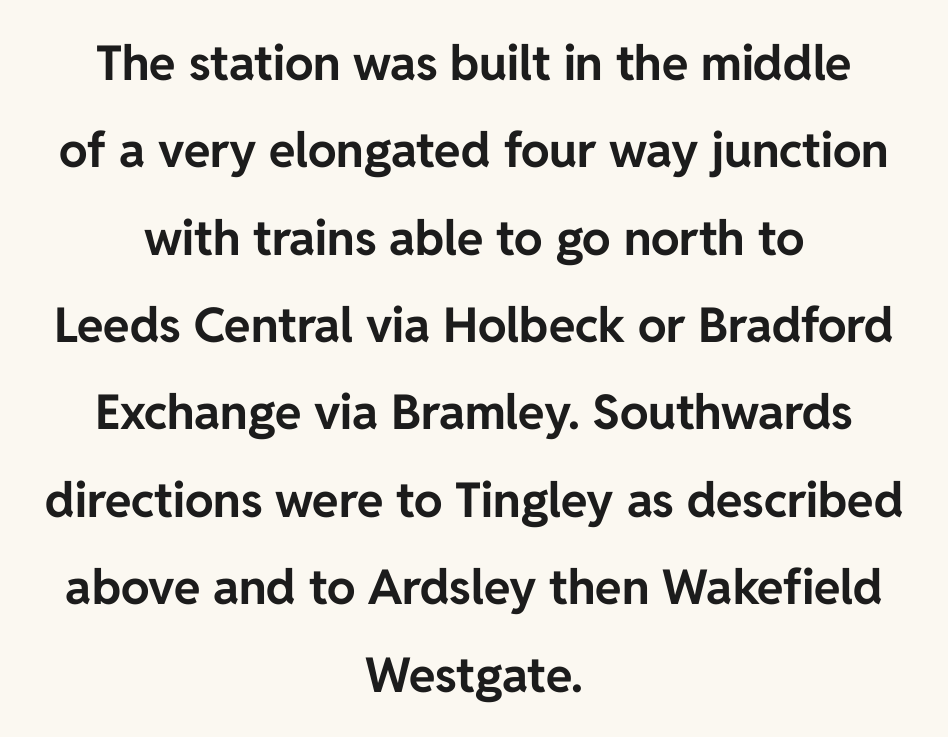
The face used here is proportionally spaced, like ordinary book or web type. The typesetter chose a symmetrical, centered arrangement here. Unlike italic type, these characters show no tilt at all. Every letter is thick-stroked: bold, no question. Classification — sans serif. The foot of each line stays bare and open.
